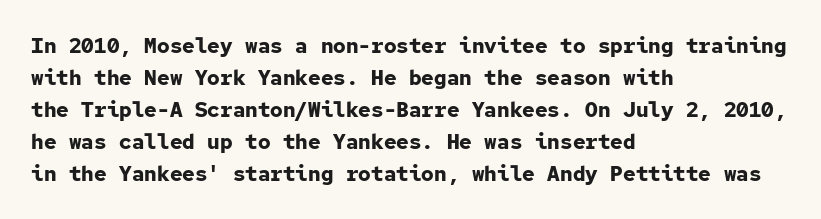
The image shows 21 px bold type, upright; set left-aligned, normal line spacing (1.52x), normal letter spacing, not underlined.
